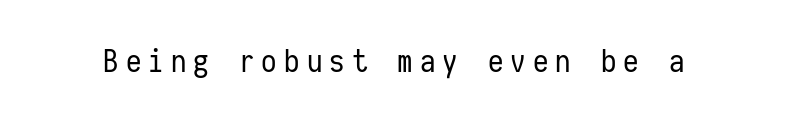
Q: Is the text bold? A: No.
Q: Is the text italic (slanted)? A: No, it is upright.
Q: Is the typeface a serif or a sans-serif typeface? A: Sans-serif.
Q: Is the text underlined? A: No.
Q: Is the spacing between letters normal or unusually wide? A: Unusually wide.
Q: Width (condensed, normal, or wide)? A: Condensed.
Q: Stroke contrast? A: Low.
Q: x-height? A: Medium.
Q: Monospaced? A: Yes.
